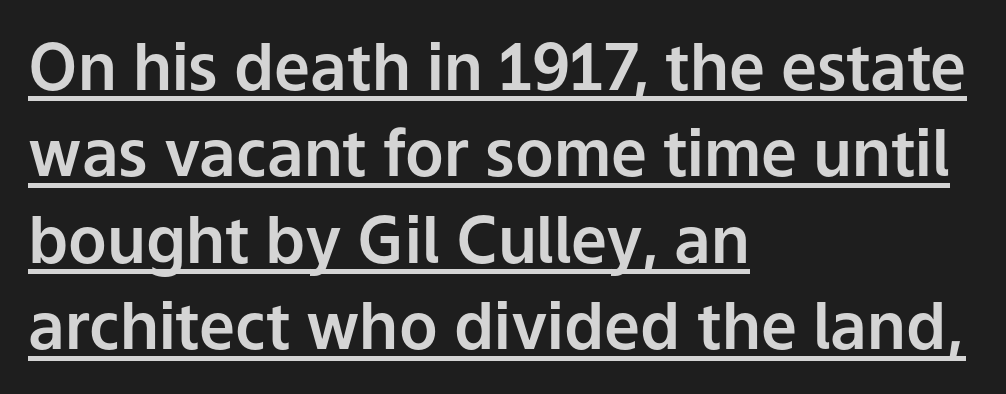
The image shows 64 px sans-serif type, upright; set left-aligned, normal line spacing (1.35x), normal letter spacing, underlined; low stroke contrast and a medium x-height.
